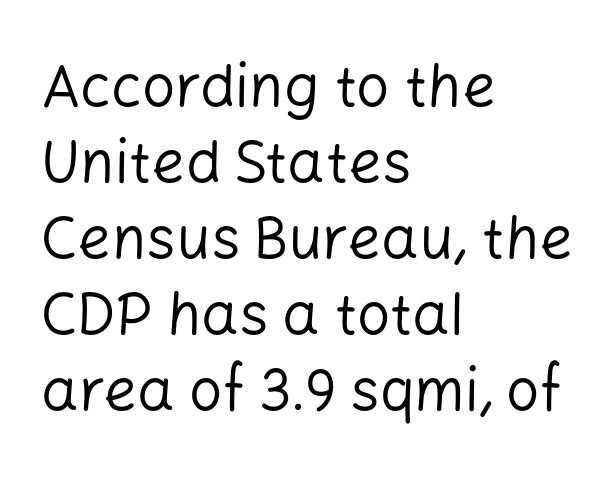
The image shows 59 px regular-weight sans-serif type, upright; set left-aligned, normal line spacing (1.29x), normal letter spacing, not underlined; low stroke contrast and a medium x-height.
